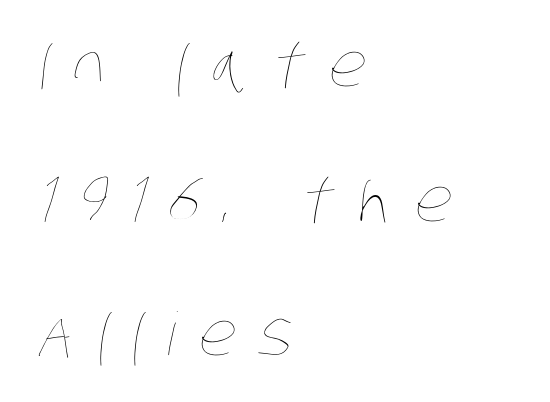
Q: Is the text bold? A: No.
Q: Is the text underlined? A: No.
Q: How is the paragraph aligned? A: Left-aligned.
Q: Is the spacing between letters normal or unusually wide? A: Unusually wide.
Q: Is the spacing between lines tight, normal or loose? A: Loose.
Q: Width (condensed, normal, or wide)? A: Condensed.
Q: Stroke contrast? A: Low.
Q: x-height? A: Large.
Q: Monospaced? A: No.
